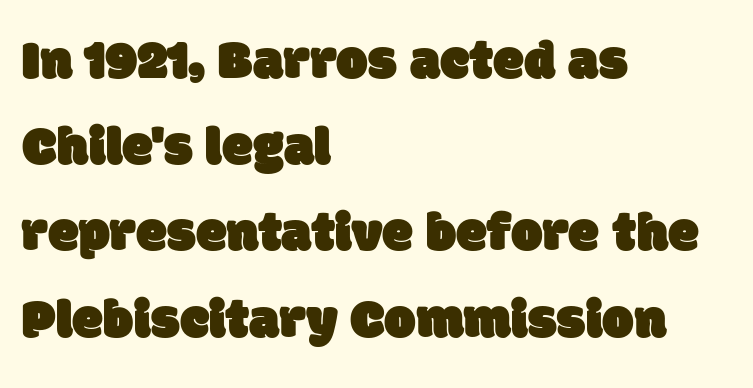
A typesetter would call this zero additional tracking. Horizontally, the lines are justified to the leading edge only. These lines sit exactly where default settings would place them. Just letters on the line, the space beneath them empty. This sample has the flowing, uneven cadence of proportional lettering. Font category for this specimen: sans-serif.
